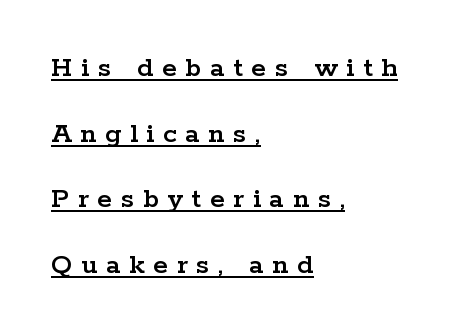
The image shows 30 px wide serif type, upright; set left-aligned, loose line spacing (2.19x), unusually wide letter spacing (+0.29 em), underlined; low stroke contrast and a medium x-height.
